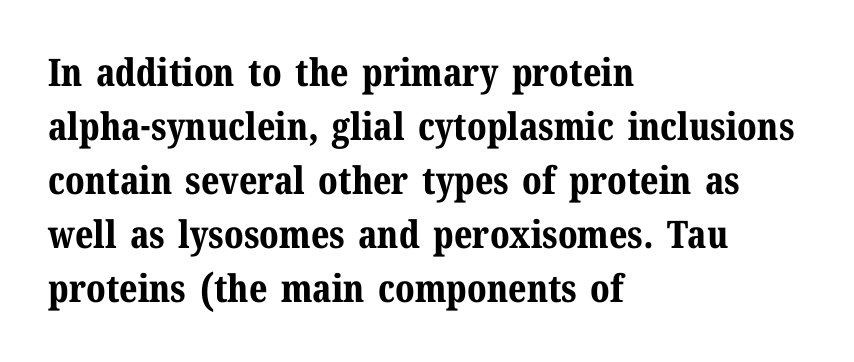
Inter-character spacing is left at the font's built-in metrics. The rendering uses natural spacing where letterforms have individual widths. You can tell it's not italic because the verticals are truly vertical. The line-height multiplier appears to be the usual default. Nobody drew a line under any word here.
